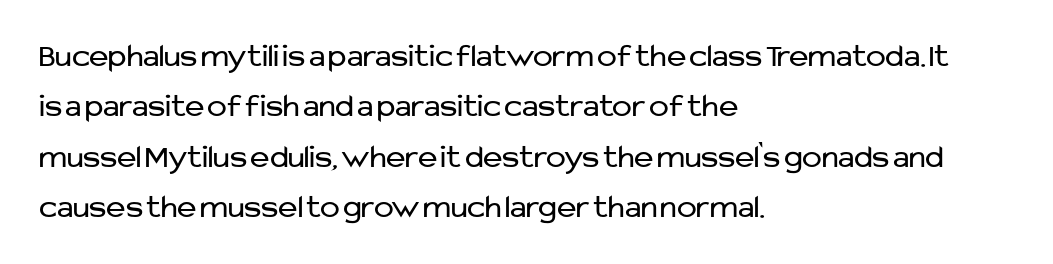
Q: Is the text bold? A: No.
Q: Is the text italic (slanted)? A: No, it is upright.
Q: Is the typeface a serif or a sans-serif typeface? A: Sans-serif.
Q: Is the text underlined? A: No.
Q: How is the paragraph aligned? A: Left-aligned.
Q: Is the spacing between letters normal or unusually wide? A: Normal.
Q: Is the spacing between lines tight, normal or loose? A: Normal.
Q: Width (condensed, normal, or wide)? A: Normal.
Q: Stroke contrast? A: Low.
Q: x-height? A: Medium.
Q: Monospaced? A: No.
